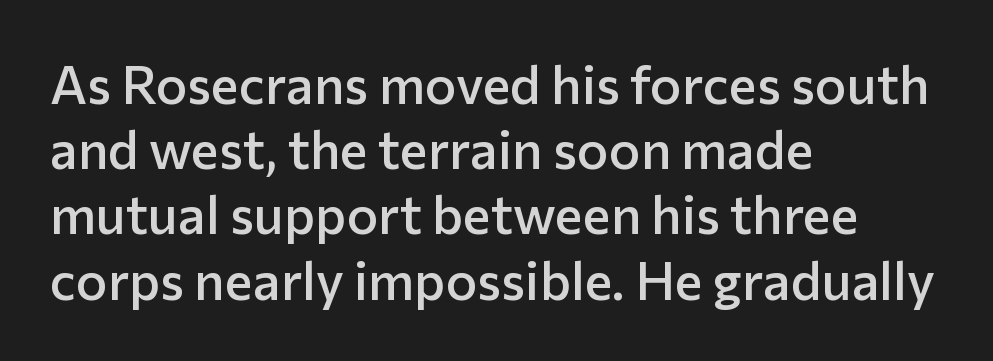
{"serif": "no", "italic": "no", "bold": "semi", "weight": "semibold", "width": "normal", "stroke_contrast": "low", "x_height": "medium", "monospaced": "no", "underline": "no", "align": "left", "line_spacing_ratio": 1.23, "letter_spacing": "normal", "letter_spacing_em": 0.0, "glyph_px": 53}
